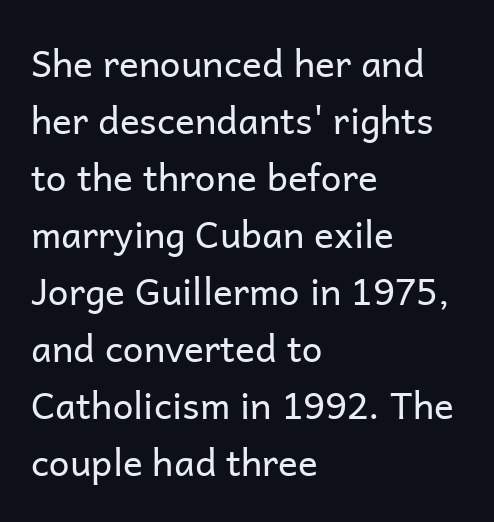
{"serif": "no", "italic": "no", "bold": "no", "weight": "regular", "width": "normal", "stroke_contrast": "low", "x_height": "medium", "monospaced": "no", "underline": "no", "align": "left", "line_spacing": "normal", "line_spacing_ratio": 1.54, "letter_spacing": "normal", "letter_spacing_em": 0.0, "glyph_px": 37}
